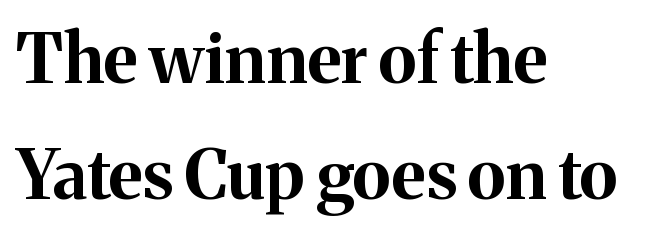
You could not count columns in this text — the font is proportionally spaced. Is the letter spacing exaggerated? No — it looks like the ordinary default. A serif font was chosen for this passage. The axis of the letterforms is exactly vertical. Where is the straight margin? On the left.
